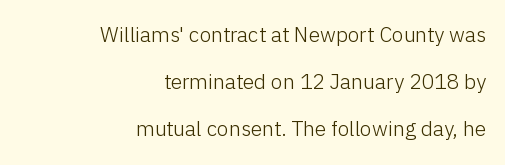
The strip under each line holds only bare page. The space between consecutive lines is lavish. Alignment: flush right. Look at the tracking — it's just the regular setting, nothing added.
